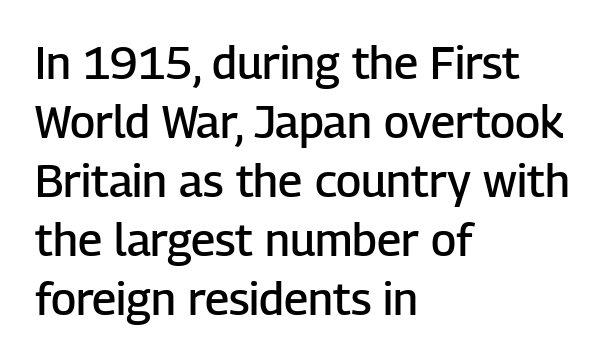
The image shows 45 px semibold sans-serif type, upright; set left-aligned, normal line spacing (1.31x), normal letter spacing, not underlined; low stroke contrast and a medium x-height.
